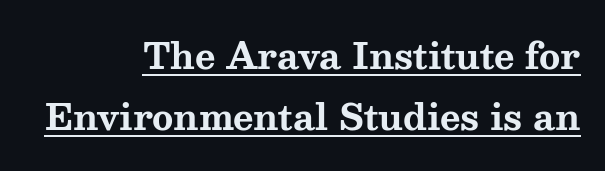
{"serif": "yes", "italic": "no", "bold": "yes", "weight": "bold", "width": "wide", "stroke_contrast": "medium", "x_height": "medium", "monospaced": "no", "underline": "yes", "align": "right", "line_spacing_ratio": 1.75, "letter_spacing": "normal", "letter_spacing_em": 0.0, "glyph_px": 35}
